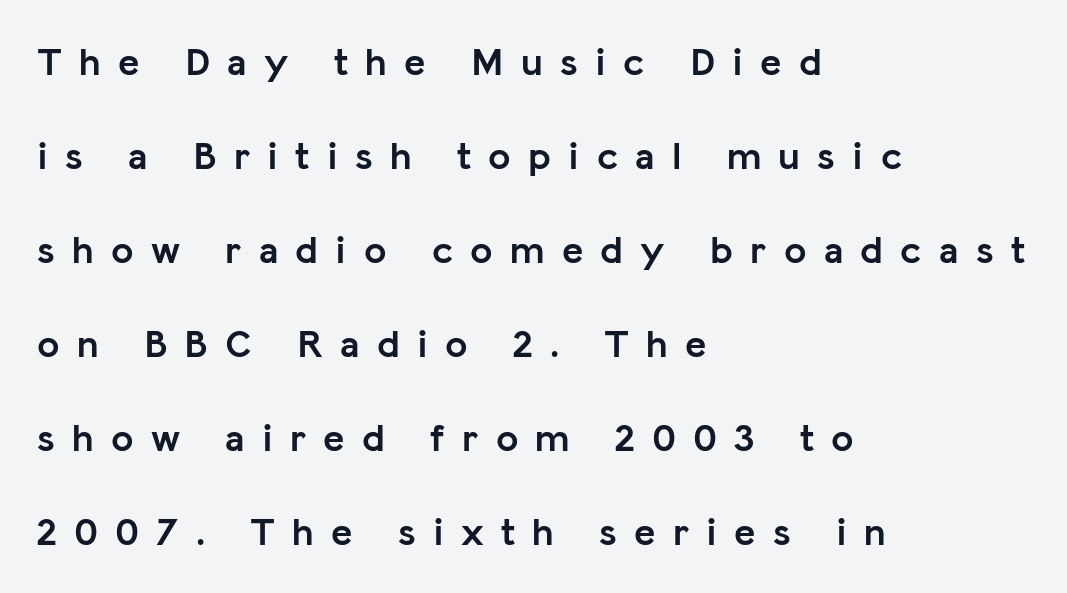
The image shows 40 px semibold sans-serif type, upright; set left-aligned, loose line spacing (2.35x), unusually wide letter spacing (+0.43 em), not underlined; low stroke contrast and a medium x-height.
